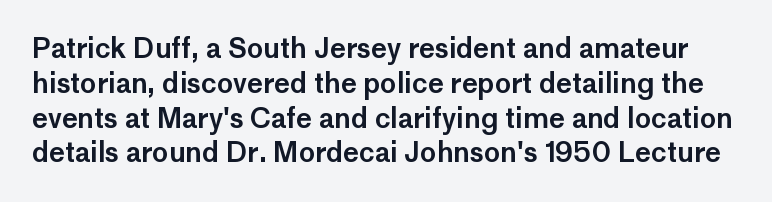
Caption: standard tracking, unaltered. Designer's note — italics off, roman on. Horizontal bands of white between lines are of average thickness. Lines of text with bare space underneath.
